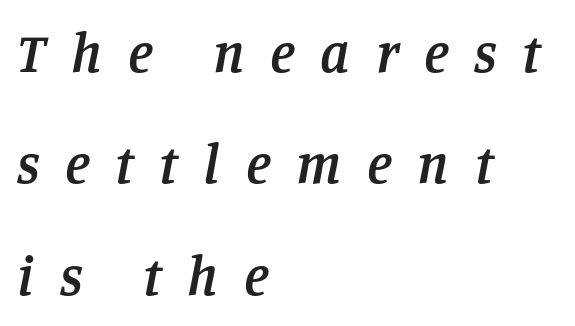
Q: Is the text bold? A: Semi-bold.
Q: Is the text italic (slanted)? A: Yes, it leans right by about 11 degrees.
Q: Is the typeface a serif or a sans-serif typeface? A: Serif.
Q: Is the text underlined? A: No.
Q: How is the paragraph aligned? A: Left-aligned.
Q: Is the spacing between letters normal or unusually wide? A: Unusually wide.
Q: Is the spacing between lines tight, normal or loose? A: Loose.
Q: Width (condensed, normal, or wide)? A: Normal.
Q: Stroke contrast? A: Low.
Q: x-height? A: Large.
Q: Monospaced? A: No.
